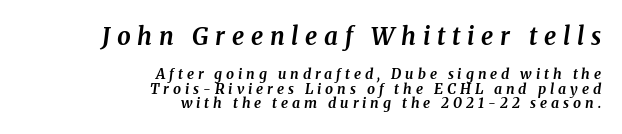
The image shows 24 px bold type, italic (leaning right); set right-aligned, tight line spacing (1.04x), unusually wide letter spacing (+0.28 em), not underlined; the first (top) block is 1.71x larger.
